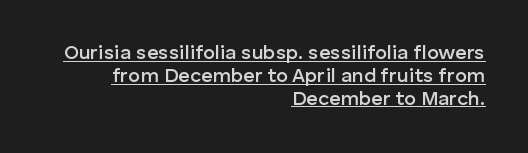
Regarding leading, the lines here are crowded together. Students, this is semibold: more ink than regular, less than bold. A typesetter would mark this as roman, not italic. Every word sits above its own underline. The letters sit at their default tracking, neither squeezed nor spread. Notice how the passage keeps a crisp vertical edge on the right only.
